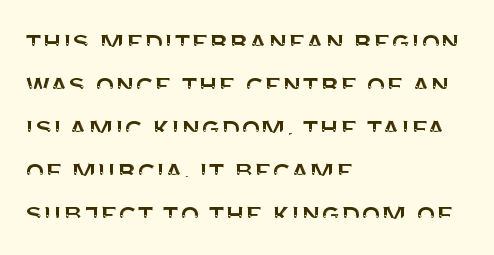
The image shows 31 px sans-serif type, upright; set left-aligned, normal line spacing (1.39x), normal letter spacing, not underlined; medium stroke contrast and a large x-height.
